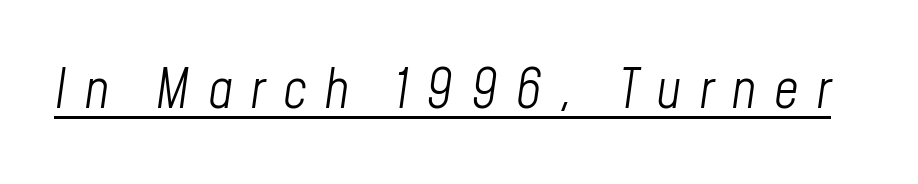
Q: Is the text bold? A: No.
Q: Is the text italic (slanted)? A: Yes, it leans right by about 8 degrees.
Q: Is the text underlined? A: Yes.
Q: Is the spacing between letters normal or unusually wide? A: Unusually wide.
Q: Width (condensed, normal, or wide)? A: Condensed.
Q: Stroke contrast? A: Low.
Q: x-height? A: Medium.
Q: Monospaced? A: No.
